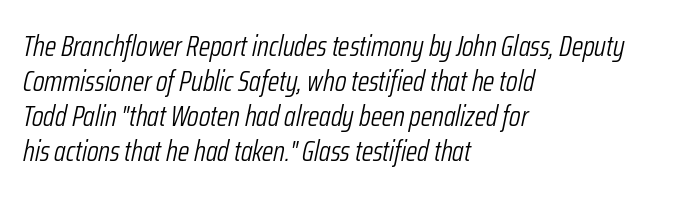
The image shows 29 px light, condensed type, italic (leaning right); set left-aligned, line spacing 1.21x, normal letter spacing, not underlined; low stroke contrast and a medium x-height.
